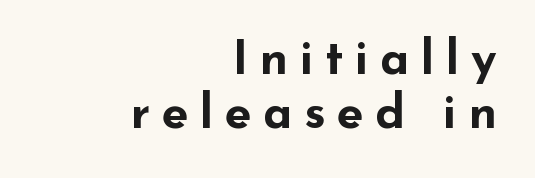
The image shows 48 px bold, wide sans-serif type, upright; set right-aligned, tight line spacing (1.12x), unusually wide letter spacing (+0.24 em), not underlined; low stroke contrast and a small x-height.
